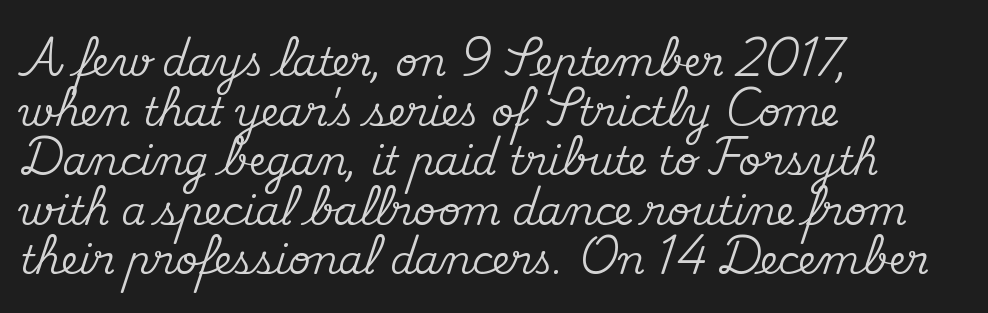
Q: Is the text italic (slanted)? A: Yes.
Q: Is the typeface a serif or a sans-serif typeface? A: Serif.
Q: Is the text underlined? A: No.
Q: How is the paragraph aligned? A: Left-aligned.
Q: Is the spacing between letters normal or unusually wide? A: Normal.
Q: Is the spacing between lines tight, normal or loose? A: Normal.
Q: Width (condensed, normal, or wide)? A: Normal.
Q: Stroke contrast? A: Medium.
Q: x-height? A: Small.
Q: Monospaced? A: No.
